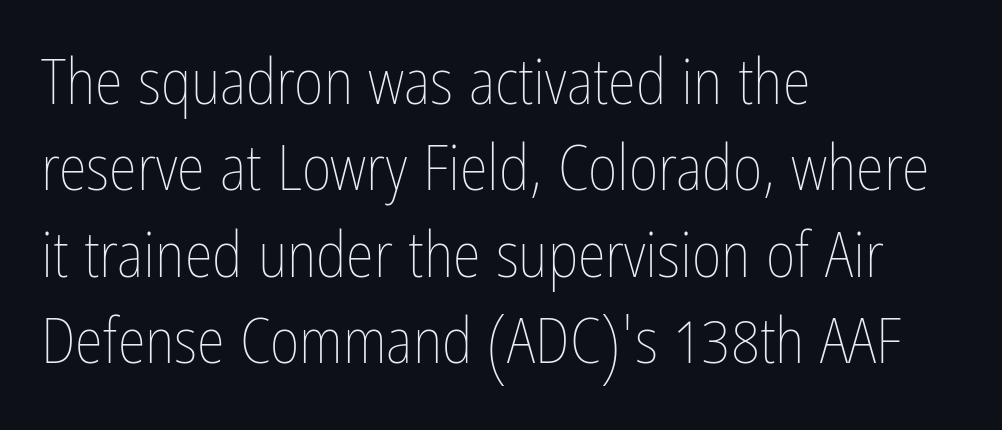
The image shows 64 px thin, condensed type, upright; set left-aligned, normal line spacing (1.35x), normal letter spacing, not underlined; low stroke contrast and a medium x-height.
